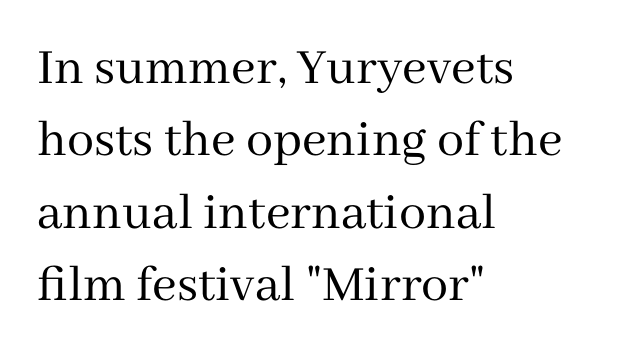
The rendering uses natural spacing where letterforms have individual widths. The axis of the letterforms is exactly vertical. Letters have the restrained weight of plain body copy at most. Vertically, the passage feels balanced, rows spaced as you'd expect. Standard letterfit; no display-style spreading of the glyphs. Beneath every word, the page is bare.
